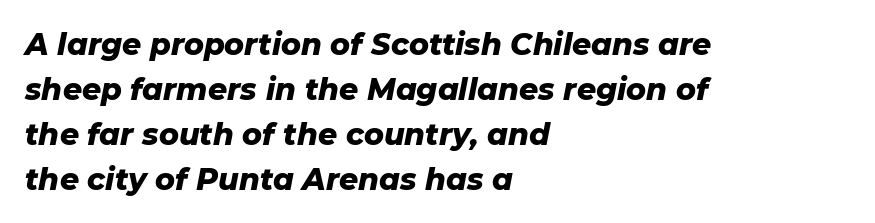
Think of a printed novel: that variable character pitch is what you see here. Every row of glyphs begins at an identical x-position on the left. This rendering features lettering with no underline. Characters follow at the spacing the type designer built in. A typesetter would call this leading conventional body-copy spacing.
